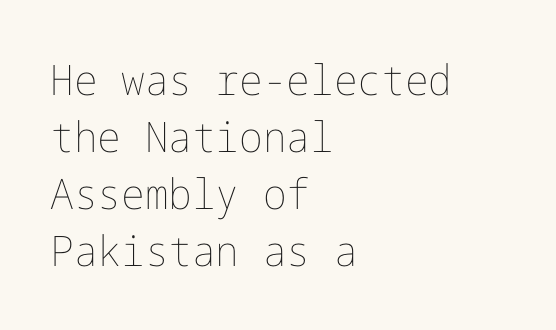
{"italic": "no", "bold": "no", "weight": "thin", "width": "normal", "stroke_contrast": "low", "x_height": "medium", "underline": "no", "align": "left", "line_spacing": "normal", "line_spacing_ratio": 1.36, "letter_spacing": "normal", "letter_spacing_em": 0.0, "glyph_px": 42}
